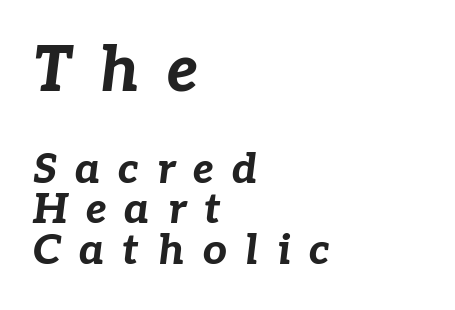
Caption: upper text group enlarged, lower text group reduced. Does the leading feel generous? Not at all — it's pinched. Words appear elongated and porous because spacing is wide. Thick stems and heavy bowls — unmistakably bold. The passage shown is typed in a proportional face where columns would drift.
